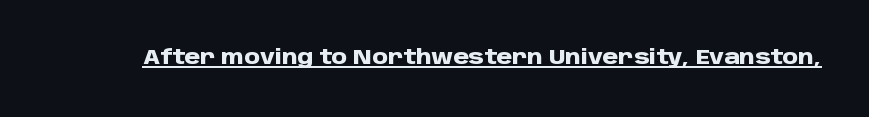
The image shows 20 px bold type, upright; set normal letter spacing, underlined.
